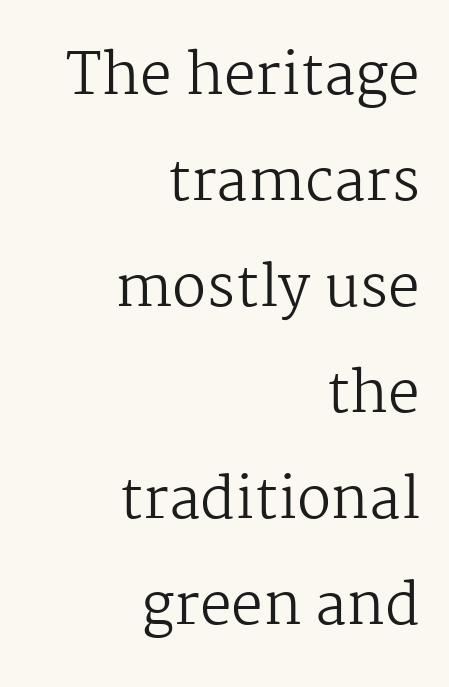
{"serif": "yes", "italic": "no", "bold": "no", "weight": "regular", "width": "normal", "stroke_contrast": "medium", "x_height": "medium", "monospaced": "no", "underline": "no", "align": "right", "line_spacing_ratio": 1.86, "letter_spacing": "normal", "letter_spacing_em": 0.0, "glyph_px": 57}
